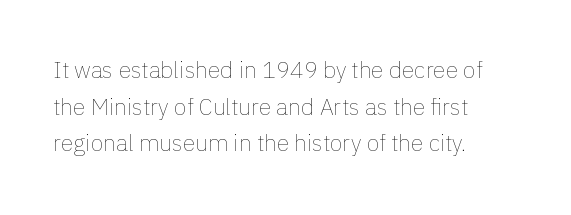
{"italic": "no", "bold": "no", "underline": "no", "align": "left", "line_spacing": "normal", "line_spacing_ratio": 1.59, "letter_spacing": "normal", "letter_spacing_em": 0.0, "glyph_px": 23}
